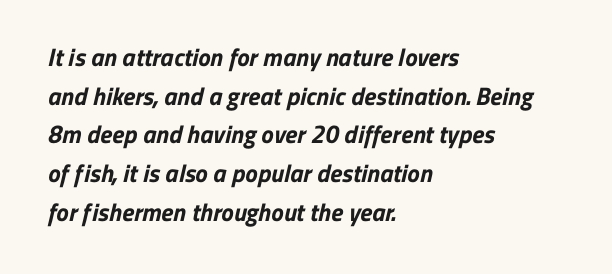
Q: Is the text bold? A: Yes.
Q: Is the text underlined? A: No.
Q: How is the paragraph aligned? A: Left-aligned.
Q: Is the spacing between letters normal or unusually wide? A: Normal.
Q: Is the spacing between lines tight, normal or loose? A: Normal.
